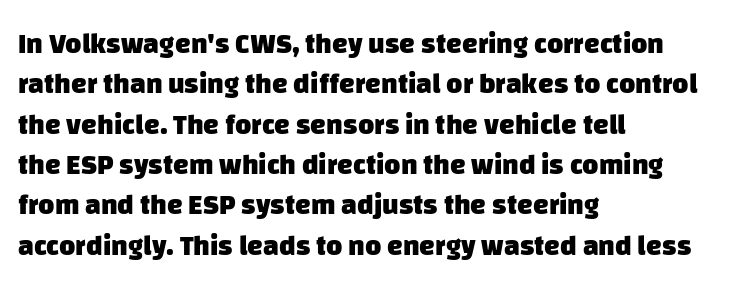
A classic flush-left, rag-right setting is used for this passage. A typesetter would call this zero additional tracking. Letters rest on an invisible, unmarked baseline. The rendering uses a bold face; every stroke is thick and dark. Rows of type keep a routine distance in the vertical direction.
